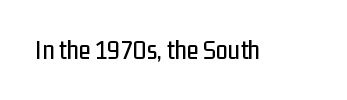
The image shows 27 px text type, upright; set normal letter spacing, not underlined.
